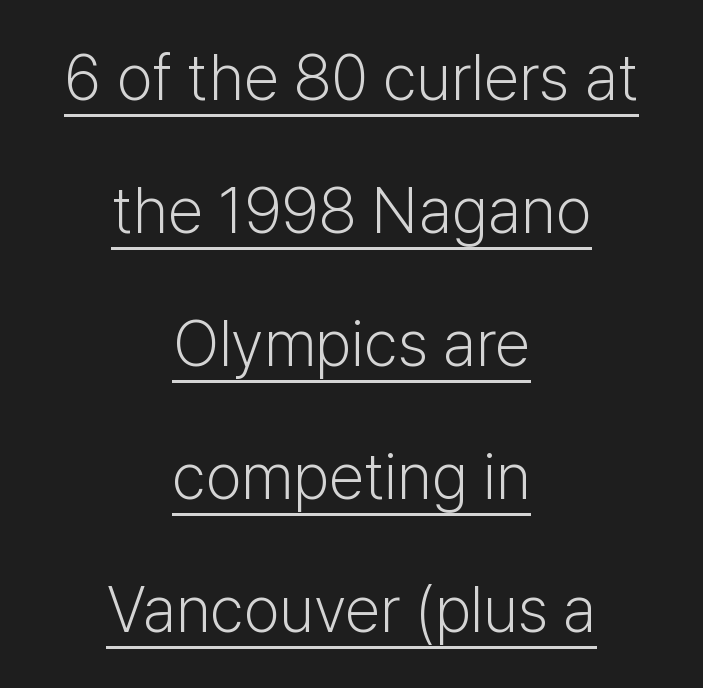
{"serif": "no", "italic": "no", "bold": "no", "weight": "light", "width": "normal", "stroke_contrast": "low", "x_height": "medium", "monospaced": "no", "underline": "yes", "align": "center", "line_spacing": "loose", "line_spacing_ratio": 2.08, "letter_spacing": "normal", "letter_spacing_em": 0.0, "glyph_px": 64}
